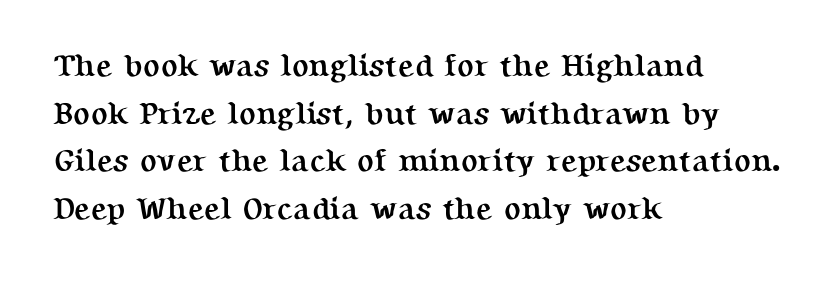
The image shows 31 px semibold serif type, upright; set left-aligned, normal line spacing (1.54x), normal letter spacing, not underlined; medium stroke contrast and a medium x-height.
